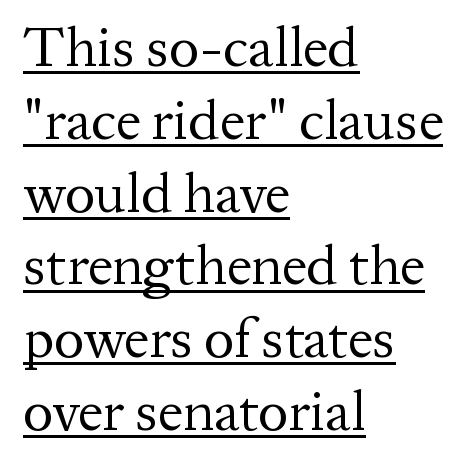
The image shows 56 px regular-weight serif type, upright; set left-aligned, normal line spacing (1.3x), normal letter spacing, underlined; medium stroke contrast and a medium x-height.
